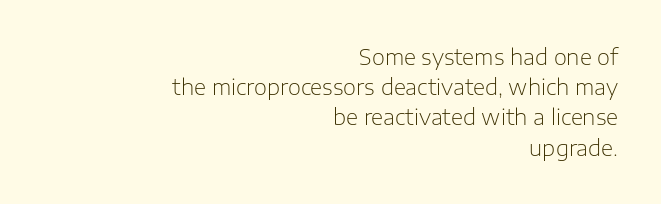
Underline: absent. No italicization has been applied; the sample stays upright. Each new line begins a customary step beneath the previous one. You could call the tracking neutral — neither tight nor loose.
